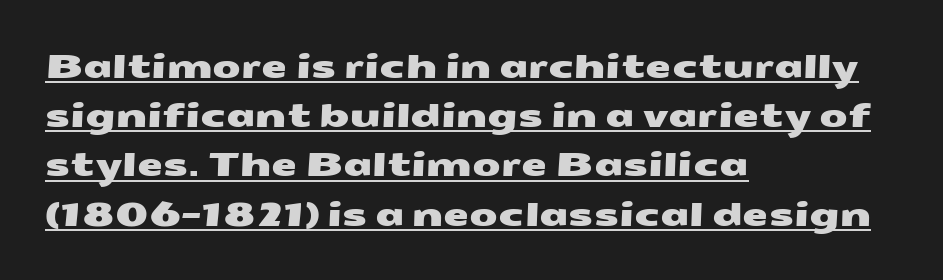
Q: Is the typeface a serif or a sans-serif typeface? A: Sans-serif.
Q: Is the text underlined? A: Yes.
Q: How is the paragraph aligned? A: Left-aligned.
Q: Is the spacing between letters normal or unusually wide? A: Normal.
Q: Is the spacing between lines tight, normal or loose? A: Normal.
Q: Width (condensed, normal, or wide)? A: Wide.
Q: Stroke contrast? A: Medium.
Q: x-height? A: Medium.
Q: Monospaced? A: No.
